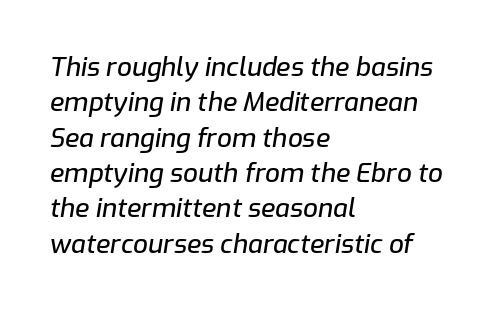
Q: Is the text italic (slanted)? A: Yes, it leans right by about 9 degrees.
Q: Is the text underlined? A: No.
Q: How is the paragraph aligned? A: Left-aligned.
Q: Is the spacing between letters normal or unusually wide? A: Normal.
Q: Is the spacing between lines tight, normal or loose? A: Normal.
